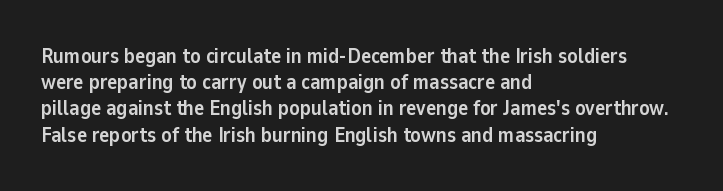
Does the weight exceed regular? Yes, all the way to bold. A typesetter would mark this as roman, not italic. The glyphs are unaccompanied by any horizontal stroke below them. Interline gaps are of average width in this sample. The horizontal fit of the characters is conventional and even.
